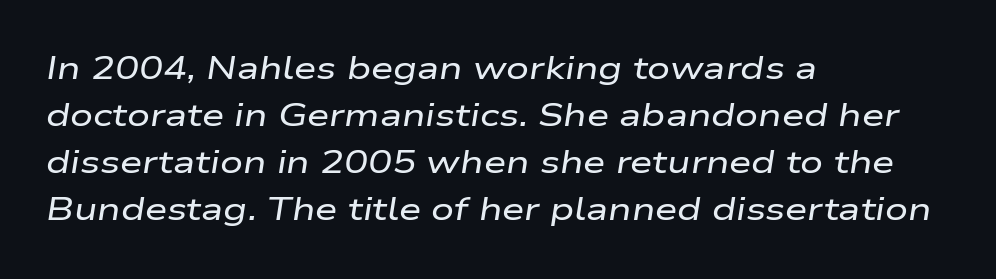
The image shows 32 px wide type, italic (leaning right); set left-aligned, normal line spacing (1.47x), normal letter spacing, not underlined; low stroke contrast and a medium x-height.
